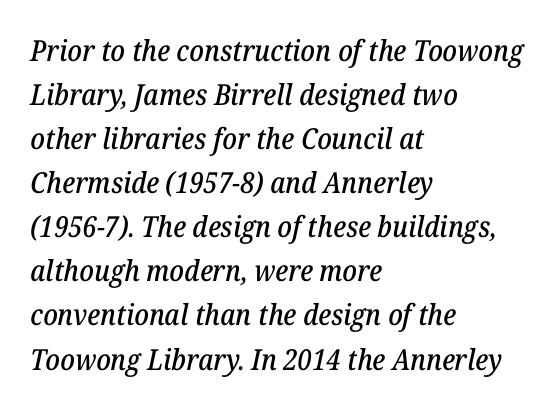
Q: Is the text italic (slanted)? A: Yes, it leans right by about 12 degrees.
Q: Is the typeface a serif or a sans-serif typeface? A: Serif.
Q: Is the text underlined? A: No.
Q: How is the paragraph aligned? A: Left-aligned.
Q: Is the spacing between letters normal or unusually wide? A: Normal.
Q: Is the spacing between lines tight, normal or loose? A: Normal.
Q: Width (condensed, normal, or wide)? A: Normal.
Q: Stroke contrast? A: Low.
Q: x-height? A: Medium.
Q: Monospaced? A: No.
